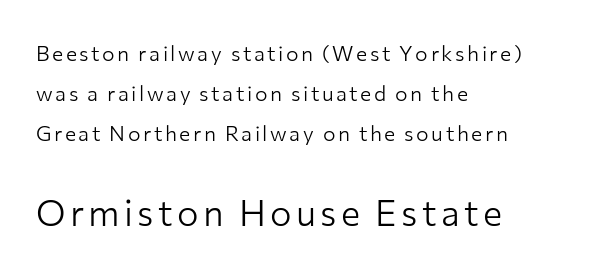
{"serif": "no", "italic": "no", "bold": "no", "weight": "light", "width": "normal", "stroke_contrast": "low", "x_height": "medium", "monospaced": "no", "underline": "no", "align": "left", "line_spacing": "loose", "line_spacing_ratio": 1.9, "larger_block": "second", "size_ratio": 1.71, "glyph_px": 36}
